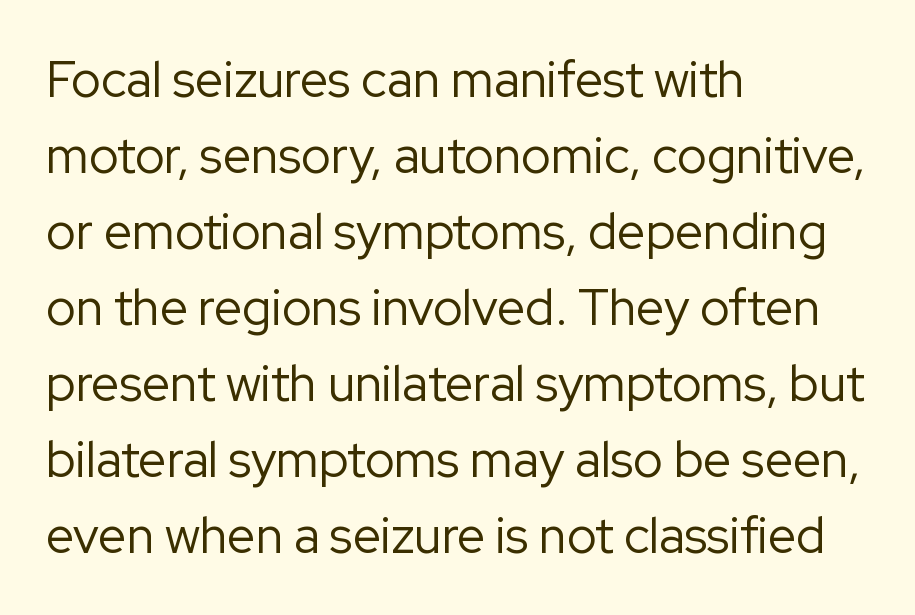
The image shows 50 px regular-weight sans-serif type, upright; set left-aligned, normal line spacing (1.52x), normal letter spacing, not underlined; low stroke contrast and a medium x-height.
